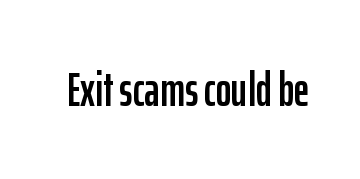
The image shows 48 px condensed sans-serif type, upright; set normal letter spacing, not underlined; low stroke contrast and a medium x-height.
